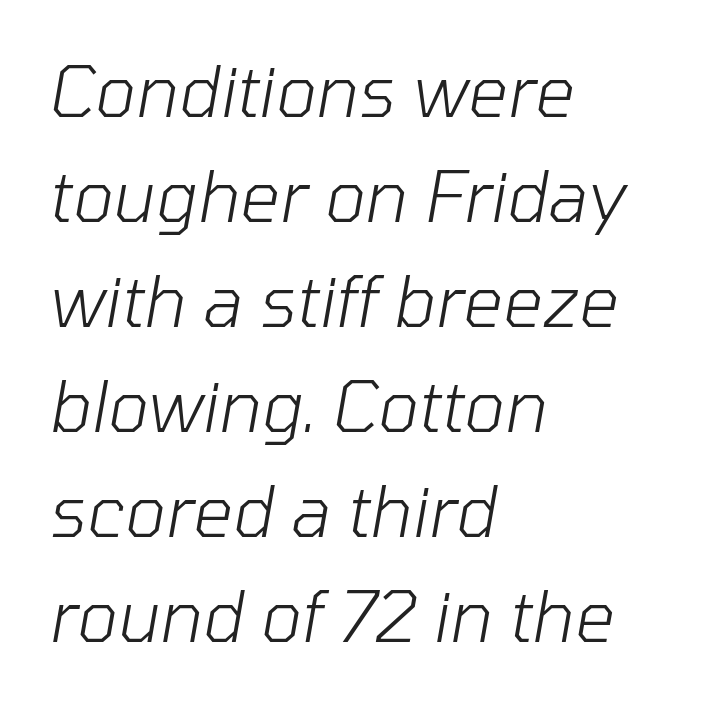
Q: Is the text bold? A: No.
Q: Is the text italic (slanted)? A: Yes, it leans right by about 10 degrees.
Q: Is the text underlined? A: No.
Q: How is the paragraph aligned? A: Left-aligned.
Q: Is the spacing between letters normal or unusually wide? A: Normal.
Q: Is the spacing between lines tight, normal or loose? A: Normal.
Q: Width (condensed, normal, or wide)? A: Normal.
Q: Stroke contrast? A: Low.
Q: x-height? A: Medium.
Q: Monospaced? A: No.
